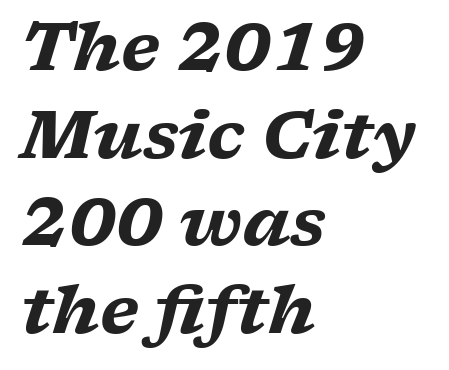
{"serif": "yes", "italic": "yes", "lean": "right", "slant_degrees": 17, "bold": "yes", "weight": "heavy", "width": "wide", "stroke_contrast": "low", "x_height": "medium", "monospaced": "no", "underline": "no", "align": "left", "line_spacing": "normal", "line_spacing_ratio": 1.35, "letter_spacing": "normal", "letter_spacing_em": 0.0, "glyph_px": 65}
